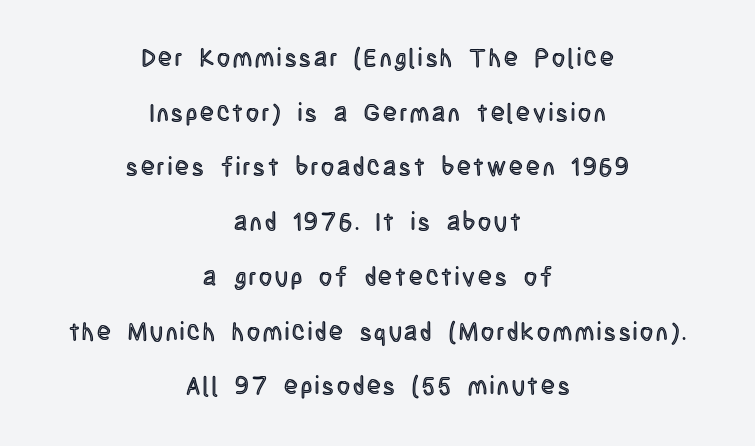
The image shows 25 px text type, upright; set centered, loose line spacing (2.19x), not underlined.
